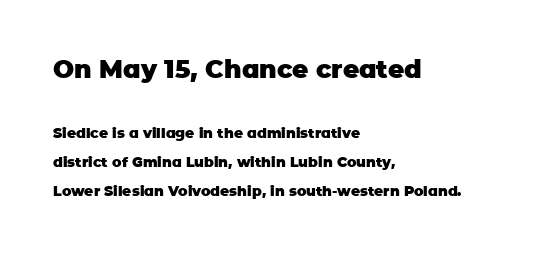
Here the first block reads like a headline and the second like body copy. Plenty of ink on the page — the face is bold. Is the block centered? No — it sits flush against the left margin. Loosely led — the rows are spread out. Tracking value appears to be zero — textbook default spacing. Lines of text with bare space underneath.
